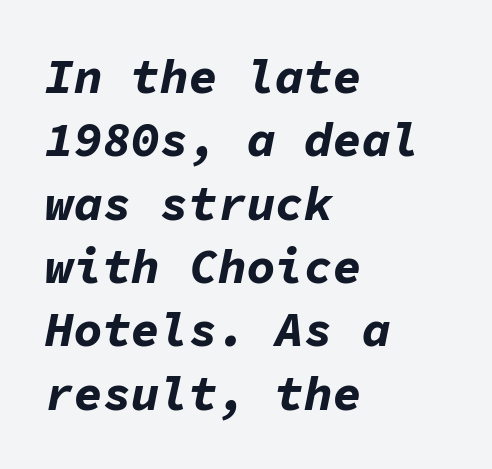
The image shows 48 px bold type, italic (leaning right), monospaced; set left-aligned, normal line spacing (1.32x), normal letter spacing, not underlined; low stroke contrast and a medium x-height.
